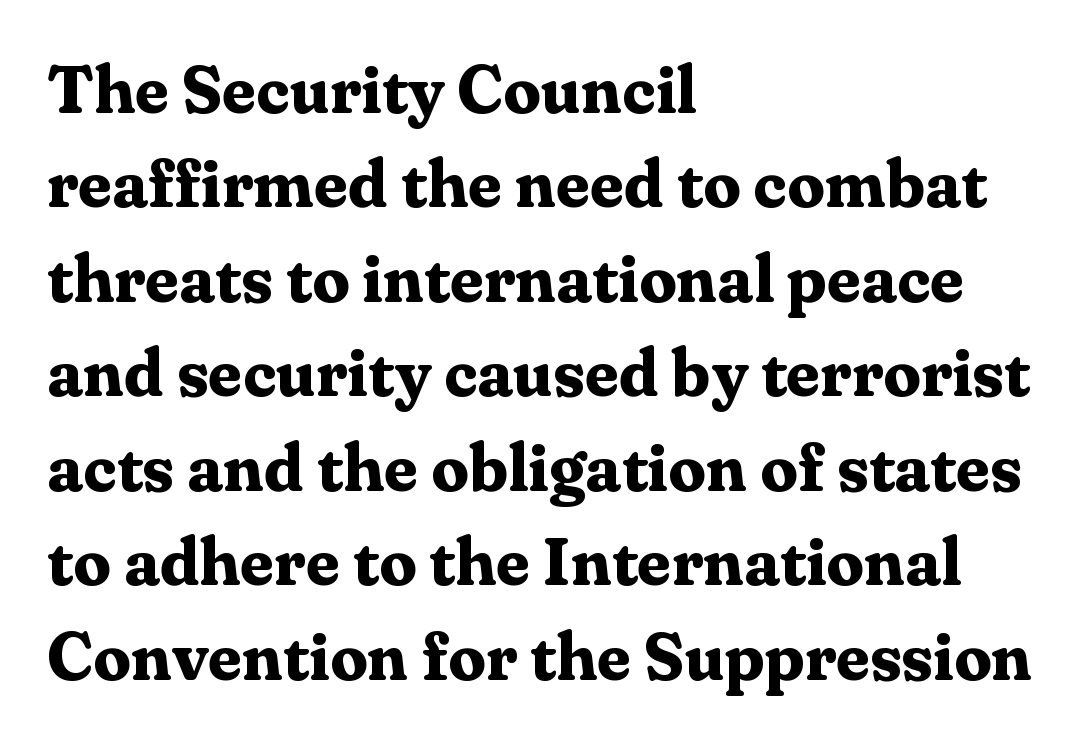
Q: Is the text bold? A: Yes.
Q: Is the text italic (slanted)? A: No, it is upright.
Q: Is the typeface a serif or a sans-serif typeface? A: Serif.
Q: Is the text underlined? A: No.
Q: How is the paragraph aligned? A: Left-aligned.
Q: Is the spacing between letters normal or unusually wide? A: Normal.
Q: Is the spacing between lines tight, normal or loose? A: Normal.
Q: Width (condensed, normal, or wide)? A: Normal.
Q: Stroke contrast? A: Medium.
Q: x-height? A: Medium.
Q: Monospaced? A: No.
